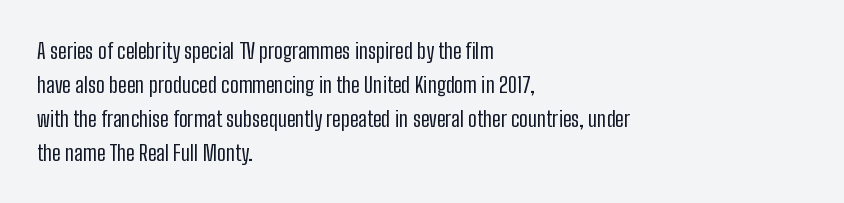
{"italic": "no", "bold": "no", "underline": "no", "align": "left", "line_spacing": "normal", "line_spacing_ratio": 1.54, "letter_spacing": "normal", "letter_spacing_em": 0.0, "glyph_px": 22}
